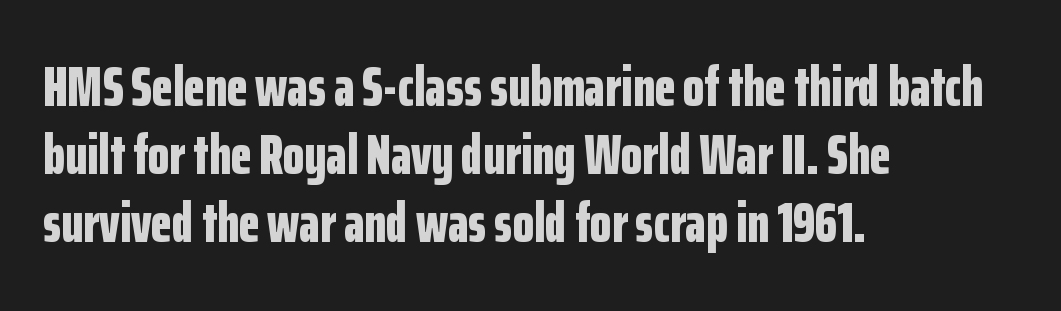
The image shows 55 px bold, condensed sans-serif type, upright; set left-aligned, line spacing 1.24x, normal letter spacing, not underlined; low stroke contrast and a medium x-height.
